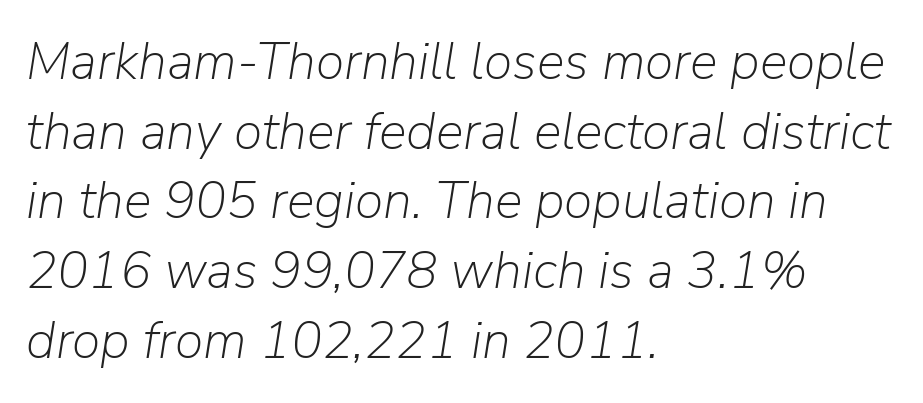
No extra tracking has been applied to these lines. No letter is thick-stroked: the sample isn't bold. Caption: multi-line text, flush left, ragged right. Regular leading. Tall strokes in this sample are angled rather than plumb.
